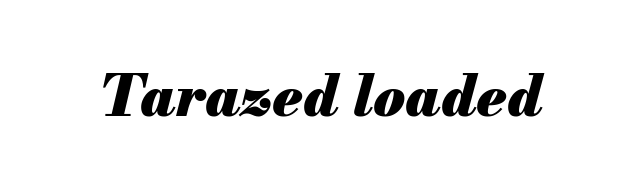
{"italic": "yes", "lean": "right", "slant_degrees": 13, "bold": "yes", "weight": "heavy", "width": "normal", "stroke_contrast": "medium", "x_height": "small", "monospaced": "no", "underline": "no", "letter_spacing": "normal", "letter_spacing_em": 0.0, "glyph_px": 58}
